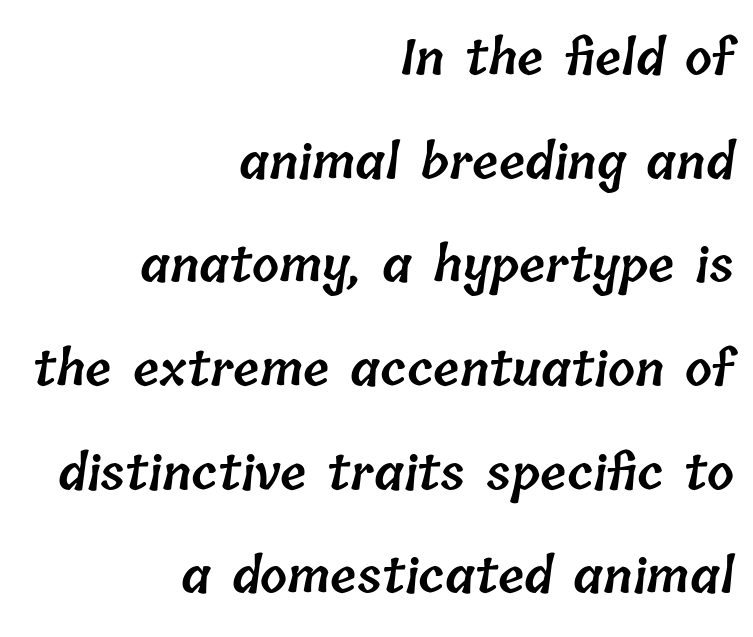
{"bold": "semi", "weight": "semibold", "width": "normal", "stroke_contrast": "low", "x_height": "medium", "monospaced": "no", "underline": "no", "align": "right", "line_spacing": "loose", "line_spacing_ratio": 2.16, "letter_spacing": "normal", "letter_spacing_em": 0.0, "glyph_px": 48}
